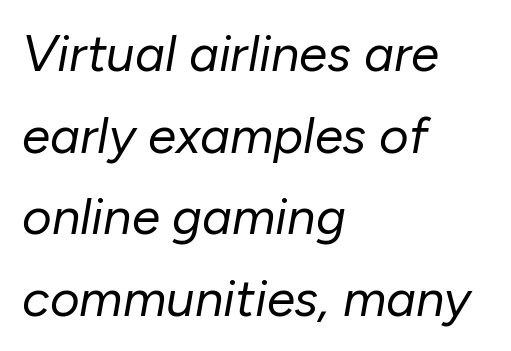
The image shows 51 px regular-weight type, italic (leaning right); set left-aligned, normal line spacing (1.6x), normal letter spacing, not underlined; low stroke contrast and a medium x-height.
